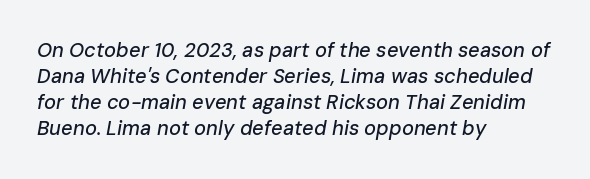
The image shows 20 px text type, italic (leaning right); set left-aligned, normal line spacing (1.3x), normal letter spacing, not underlined.
